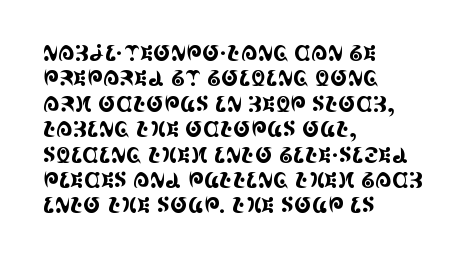
Short and long lines alike share a common starting point at left. Letters rest on an invisible, unmarked baseline. No extra tracking has been applied to these lines. Is there any slant? The stems are plumb.
